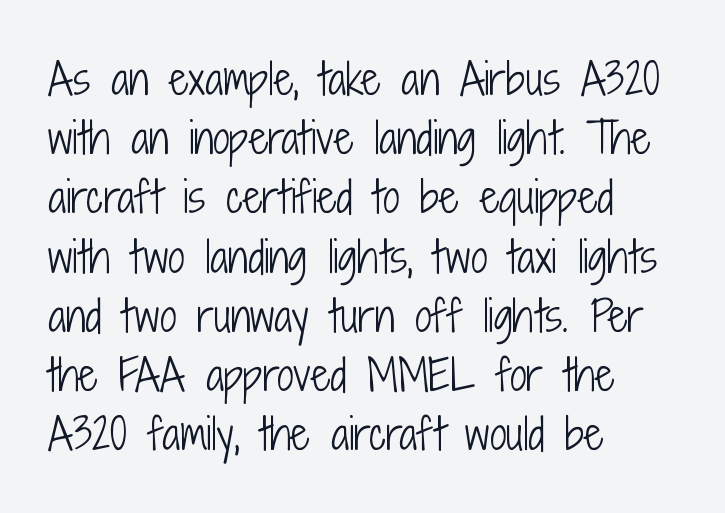
The image shows 42 px light, condensed sans-serif type, upright; set left-aligned, normal line spacing (1.41x), normal letter spacing, not underlined; low stroke contrast and a medium x-height.
